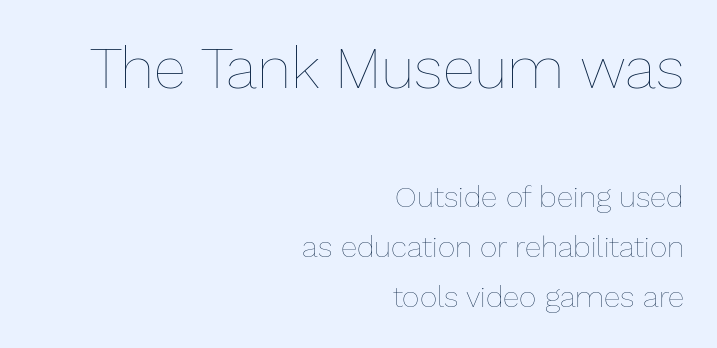
In terms of posture, this sample is upright. The foot of each line stays bare and open. The earlier block is typeset at a bigger size than the later block. The rows are spaced the way most documents space them.
